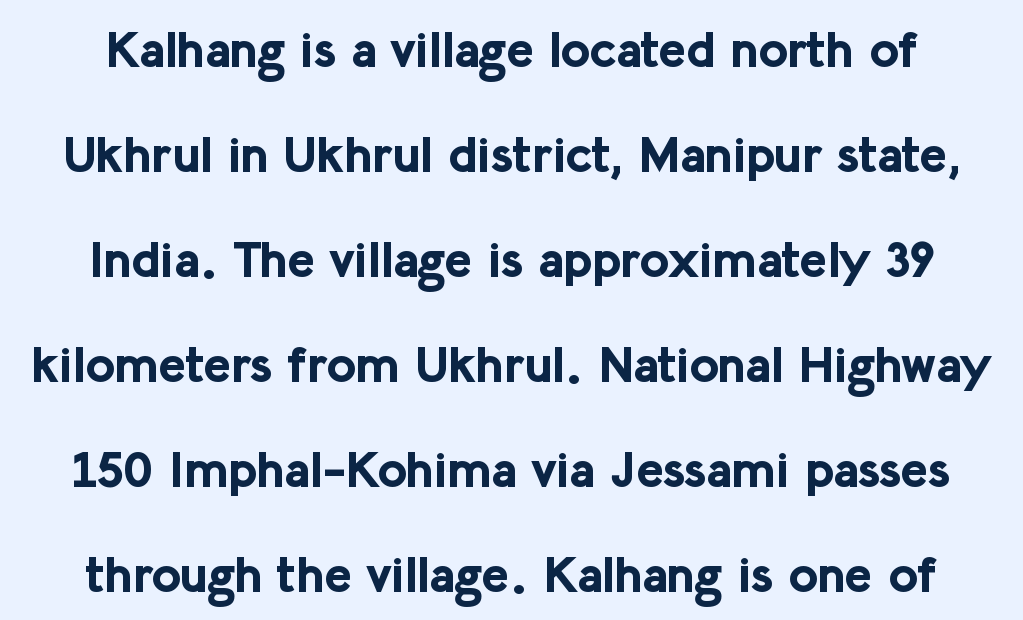
The image shows 51 px bold sans-serif type, upright; set loose line spacing (2.06x), normal letter spacing, not underlined; low stroke contrast and a medium x-height.
